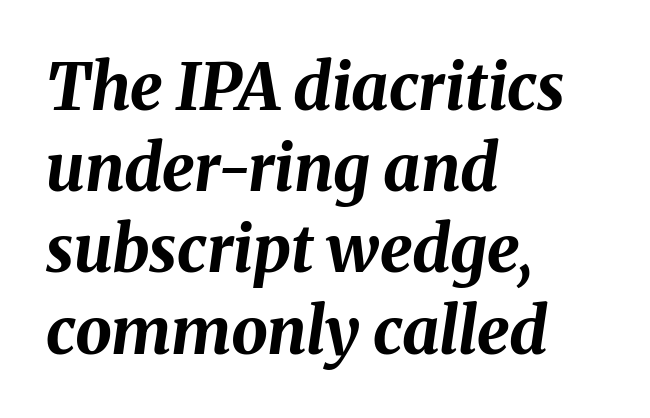
The image shows 65 px bold type, italic (leaning right); set left-aligned, normal line spacing (1.25x), normal letter spacing, not underlined; medium stroke contrast and a medium x-height.
